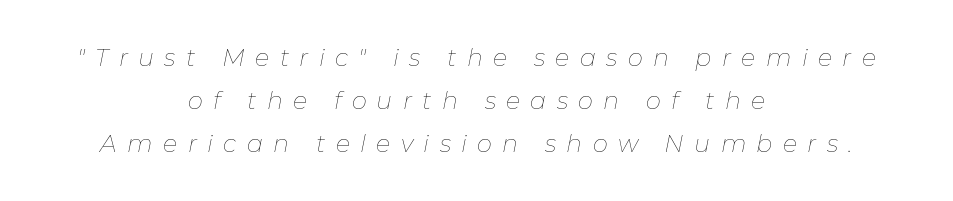
Q: Is the text bold? A: No.
Q: Is the text italic (slanted)? A: Yes, it leans right by about 11 degrees.
Q: Is the text underlined? A: No.
Q: How is the paragraph aligned? A: Centered.
Q: Is the spacing between letters normal or unusually wide? A: Unusually wide.
